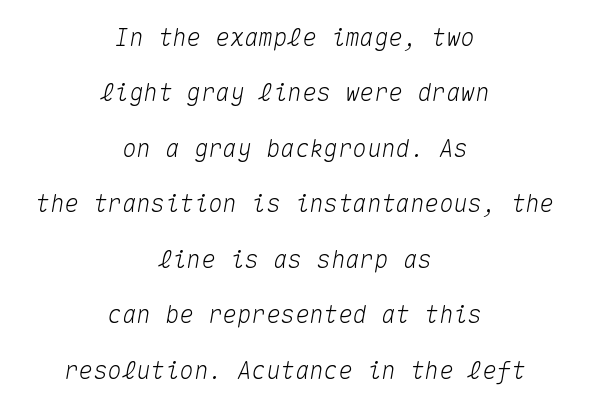
This rendering leaves character spacing at its baseline value. The gap between lines stays unmarked. Slanted lettering throughout. One-word summary of the alignment: center.
